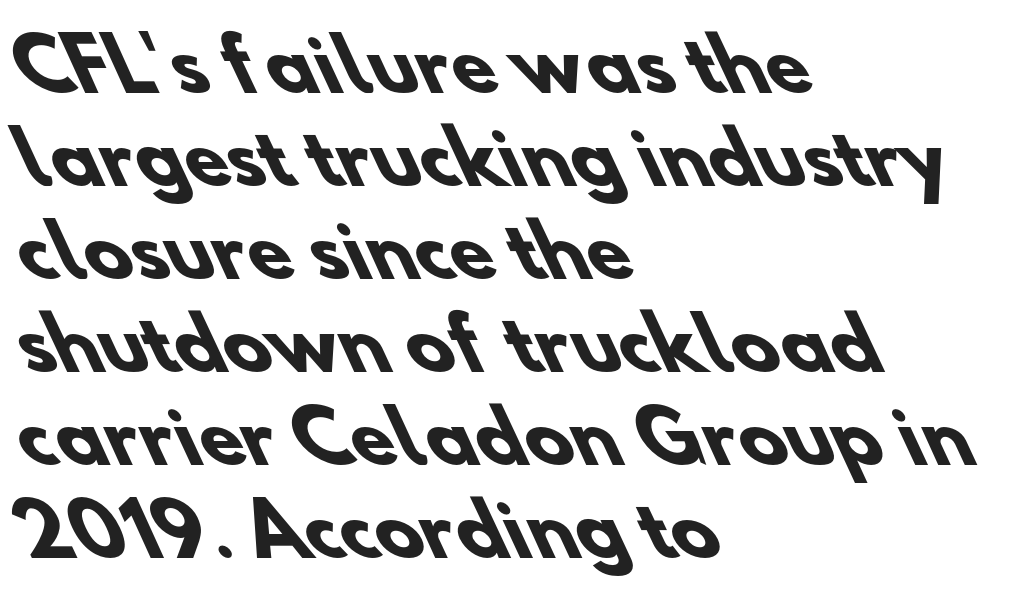
The image shows 71 px heavy sans-serif type; set left-aligned, normal line spacing (1.31x), normal letter spacing, not underlined; low stroke contrast and a small x-height.
